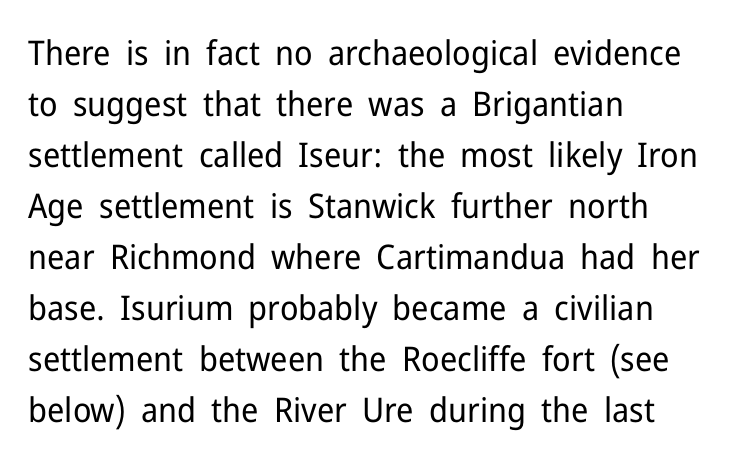
Q: Is the text bold? A: No.
Q: Is the text italic (slanted)? A: No, it is upright.
Q: Is the typeface a serif or a sans-serif typeface? A: Sans-serif.
Q: Is the text underlined? A: No.
Q: How is the paragraph aligned? A: Left-aligned.
Q: Is the spacing between letters normal or unusually wide? A: Normal.
Q: Is the spacing between lines tight, normal or loose? A: Normal.
Q: Width (condensed, normal, or wide)? A: Normal.
Q: Stroke contrast? A: Low.
Q: x-height? A: Medium.
Q: Monospaced? A: No.
